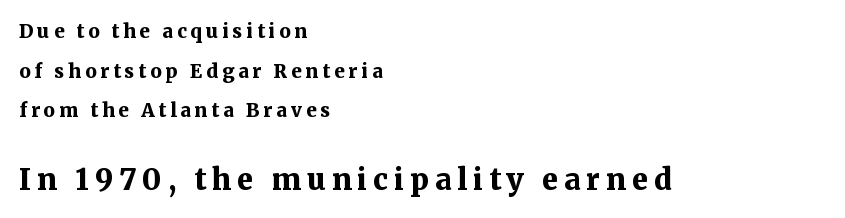
{"serif": "yes", "italic": "no", "bold": "yes", "weight": "bold", "width": "normal", "stroke_contrast": "medium", "x_height": "medium", "monospaced": "no", "underline": "no", "align": "left", "line_spacing": "loose", "line_spacing_ratio": 2.09, "letter_spacing": "wide", "letter_spacing_em": 0.2, "larger_block": "second", "size_ratio": 1.53, "glyph_px": 29}
